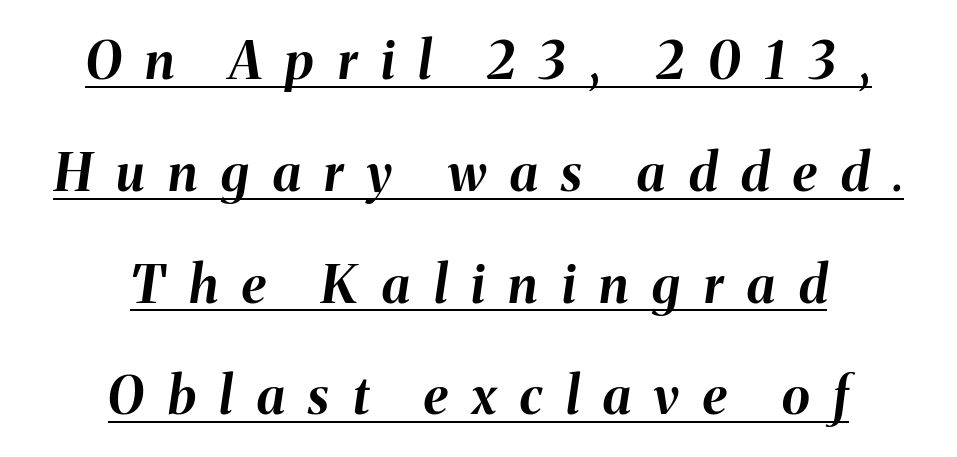
In designer terms, the underline attribute is active on this setting. You could only call the tracking loose — the letters float apart. Style check: oblique. These lines are centered, leaving both edges ragged.
